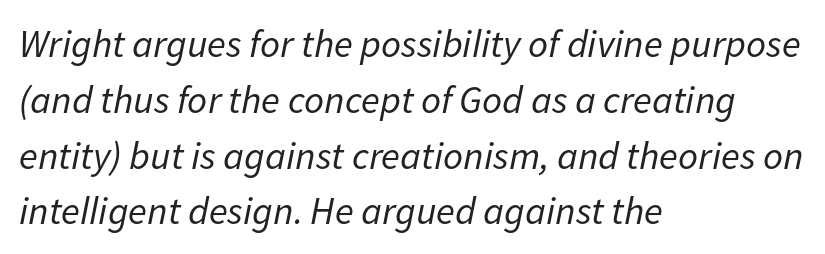
Q: Is the text bold? A: No.
Q: Is the text italic (slanted)? A: Yes, it leans right by about 11 degrees.
Q: Is the text underlined? A: No.
Q: How is the paragraph aligned? A: Left-aligned.
Q: Is the spacing between letters normal or unusually wide? A: Normal.
Q: Is the spacing between lines tight, normal or loose? A: Normal.
Q: Width (condensed, normal, or wide)? A: Normal.
Q: Stroke contrast? A: Low.
Q: x-height? A: Medium.
Q: Monospaced? A: No.
